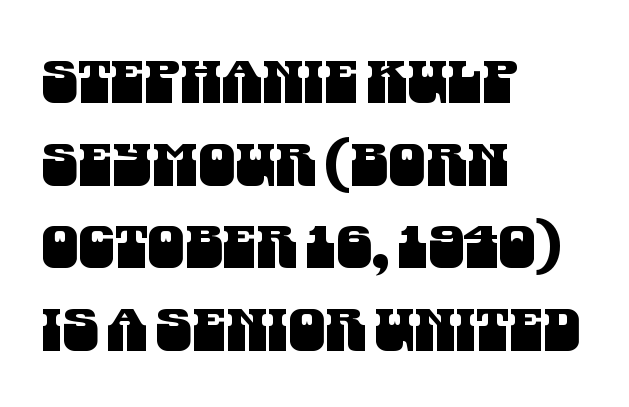
The image shows 59 px condensed sans-serif type; set left-aligned, normal line spacing (1.4x), normal letter spacing, not underlined; medium stroke contrast and a large x-height.
